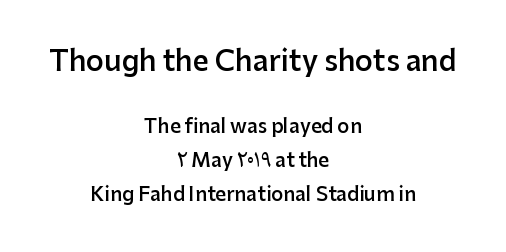
{"serif": "no", "italic": "no", "bold": "semi", "weight": "semibold", "width": "normal", "stroke_contrast": "low", "x_height": "medium", "monospaced": "no", "underline": "no", "align": "center", "line_spacing_ratio": 1.78, "letter_spacing": "normal", "letter_spacing_em": 0.0, "larger_block": "first", "size_ratio": 1.47, "glyph_px": 28}
